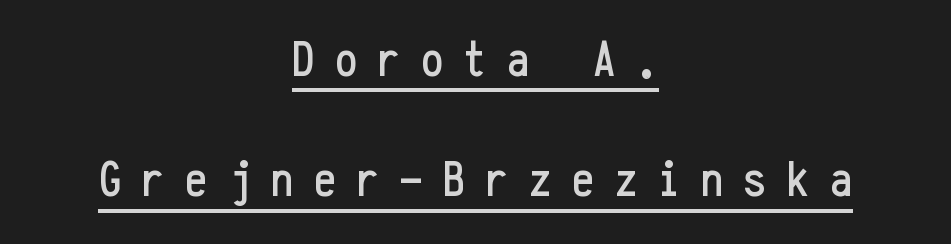
Every character here occupies the same horizontal width, giving the sample a typewriter-like rhythm. Caption: multi-line text, centered on the measure. Does the type have serifs? No, each stem ends abruptly. This block would shrink considerably if given ordinary leading; it's expanded now.
